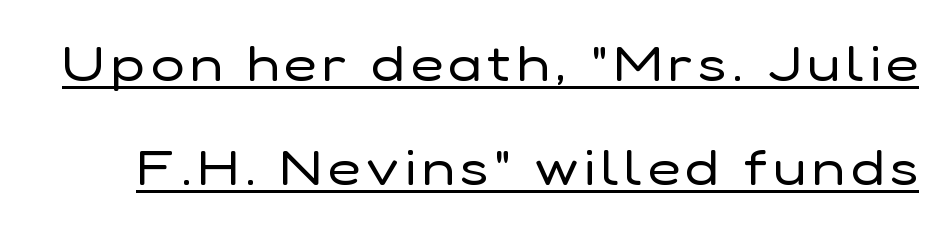
{"serif": "no", "italic": "no", "bold": "no", "weight": "regular", "width": "normal", "stroke_contrast": "low", "x_height": "medium", "monospaced": "no", "underline": "yes", "line_spacing": "loose", "line_spacing_ratio": 2.08, "glyph_px": 50}
